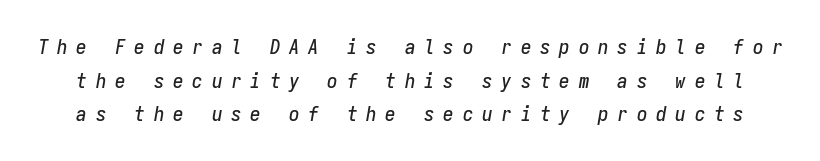
Each new line begins a customary step beneath the previous one. Every character sits at an angle, as italics do. Unmarked baselines from the first word to the last. What stands out about the letter spacing? Its width — letters are far apart.
